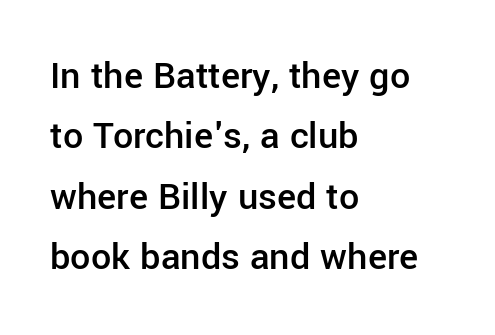
Q: Is the text bold? A: Semi-bold.
Q: Is the text italic (slanted)? A: No, it is upright.
Q: Is the typeface a serif or a sans-serif typeface? A: Sans-serif.
Q: Is the text underlined? A: No.
Q: How is the paragraph aligned? A: Left-aligned.
Q: Is the spacing between letters normal or unusually wide? A: Normal.
Q: Is the spacing between lines tight, normal or loose? A: Normal.
Q: Width (condensed, normal, or wide)? A: Normal.
Q: Stroke contrast? A: Low.
Q: x-height? A: Medium.
Q: Monospaced? A: No.
